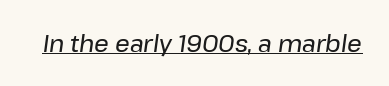
Q: Is the text italic (slanted)? A: Yes, it leans right by about 8 degrees.
Q: Is the text underlined? A: Yes.
Q: Is the spacing between letters normal or unusually wide? A: Normal.
